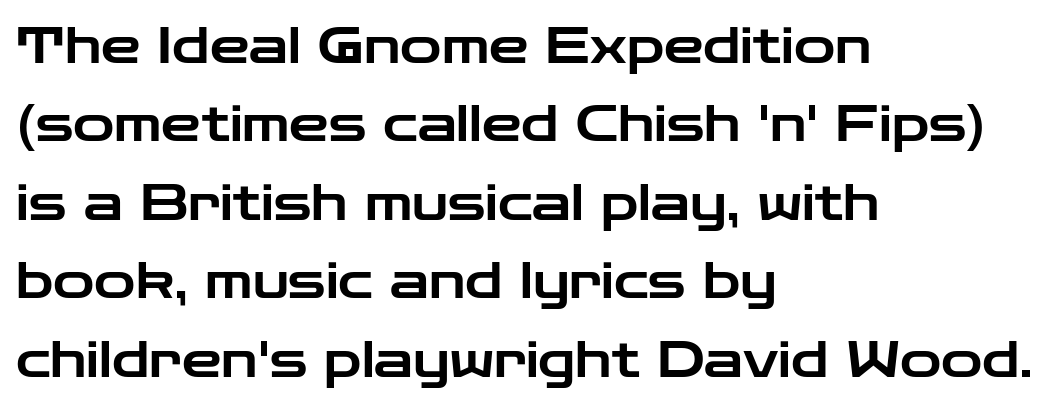
Q: Is the text italic (slanted)? A: No, it is upright.
Q: Is the typeface a serif or a sans-serif typeface? A: Sans-serif.
Q: Is the text underlined? A: No.
Q: How is the paragraph aligned? A: Left-aligned.
Q: Is the spacing between letters normal or unusually wide? A: Normal.
Q: Is the spacing between lines tight, normal or loose? A: Normal.
Q: Width (condensed, normal, or wide)? A: Wide.
Q: Stroke contrast? A: Low.
Q: x-height? A: Medium.
Q: Monospaced? A: No.
